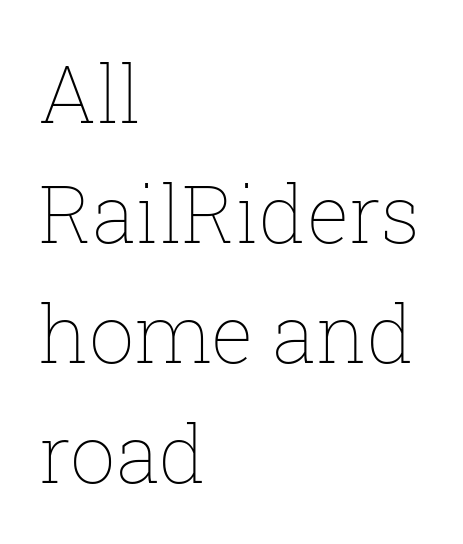
The image shows 80 px thin type, upright; set left-aligned, normal line spacing (1.5x), normal letter spacing, not underlined; low stroke contrast and a medium x-height.
